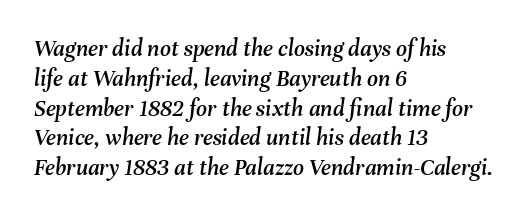
{"italic": "yes", "lean": "right", "slant_degrees": 8, "underline": "no", "align": "left", "line_spacing_ratio": 1.24, "letter_spacing": "normal", "letter_spacing_em": 0.0, "glyph_px": 24}
